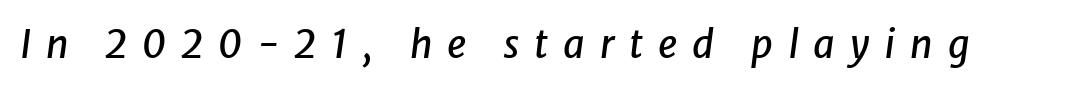
Q: Is the text italic (slanted)? A: Yes, it leans right by about 8 degrees.
Q: Is the text underlined? A: No.
Q: Is the spacing between letters normal or unusually wide? A: Unusually wide.
Q: Width (condensed, normal, or wide)? A: Normal.
Q: Stroke contrast? A: Low.
Q: x-height? A: Medium.
Q: Monospaced? A: No.
